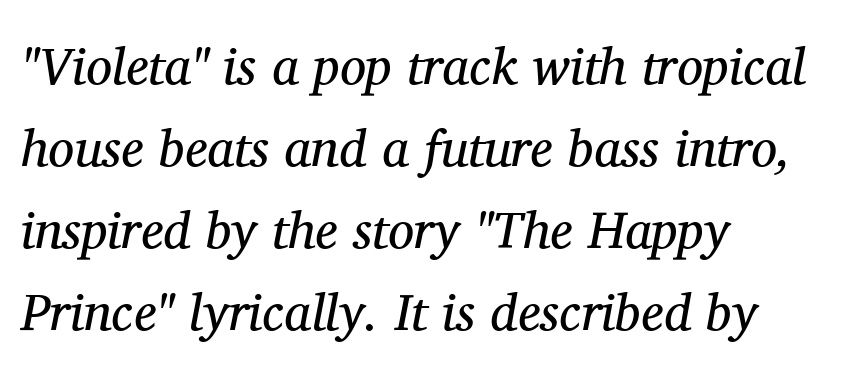
The image shows 52 px regular-weight serif type, italic (leaning right); set left-aligned, normal line spacing (1.58x), normal letter spacing, not underlined; medium stroke contrast and a medium x-height.
